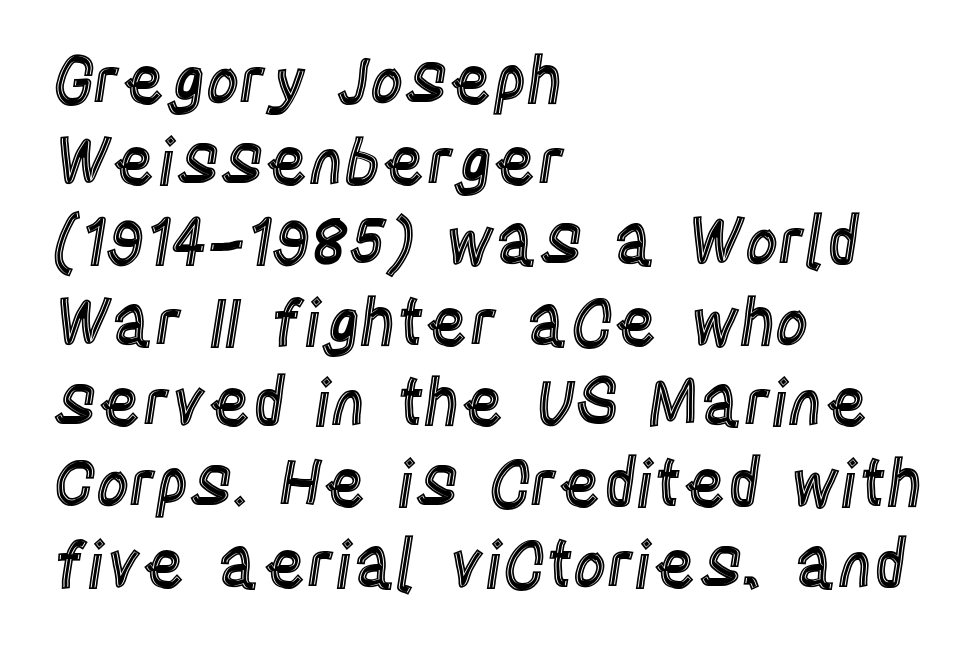
Q: Is the text italic (slanted)? A: Yes.
Q: Is the text underlined? A: No.
Q: How is the paragraph aligned? A: Left-aligned.
Q: Is the spacing between letters normal or unusually wide? A: Normal.
Q: Width (condensed, normal, or wide)? A: Condensed.
Q: x-height? A: Large.
Q: Monospaced? A: No.
